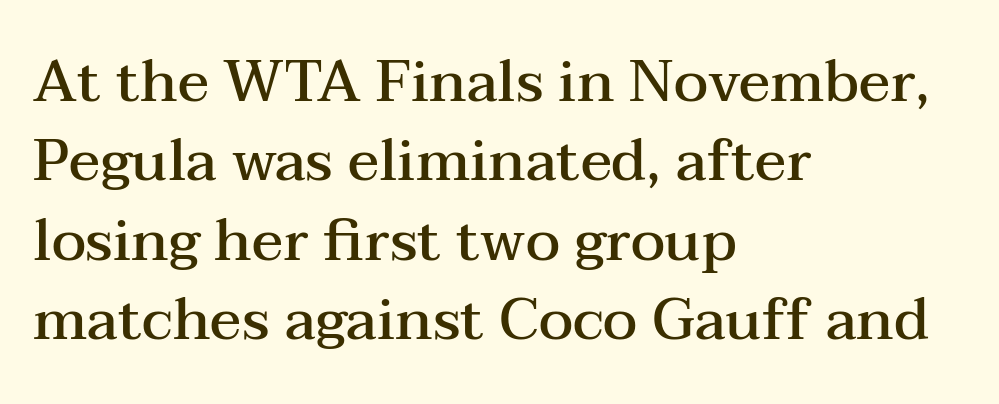
Clear beneath every line of the passage. Serif or sans? Serif — the stroke terminals have little feet. Here the designer chose a conventional face with non-uniform glyph widths. Successive baselines arrive at the customary interval. The gaps between neighbouring characters are ordinary and unremarkable. Designer's note — italics off, roman on.
